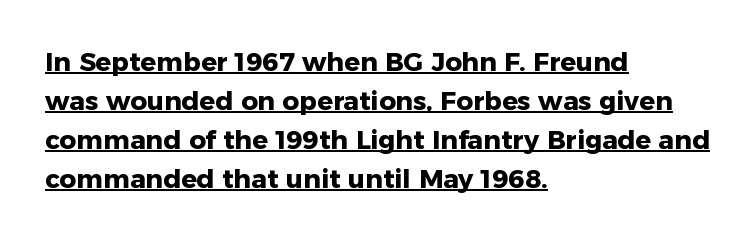
The image shows 26 px bold type, upright; set left-aligned, normal line spacing (1.5x), normal letter spacing, underlined.
